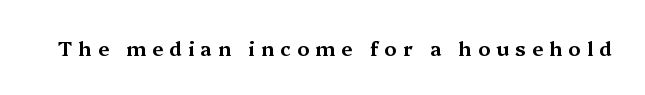
{"italic": "no", "underline": "no", "letter_spacing": "wide", "letter_spacing_em": 0.3, "glyph_px": 20}
